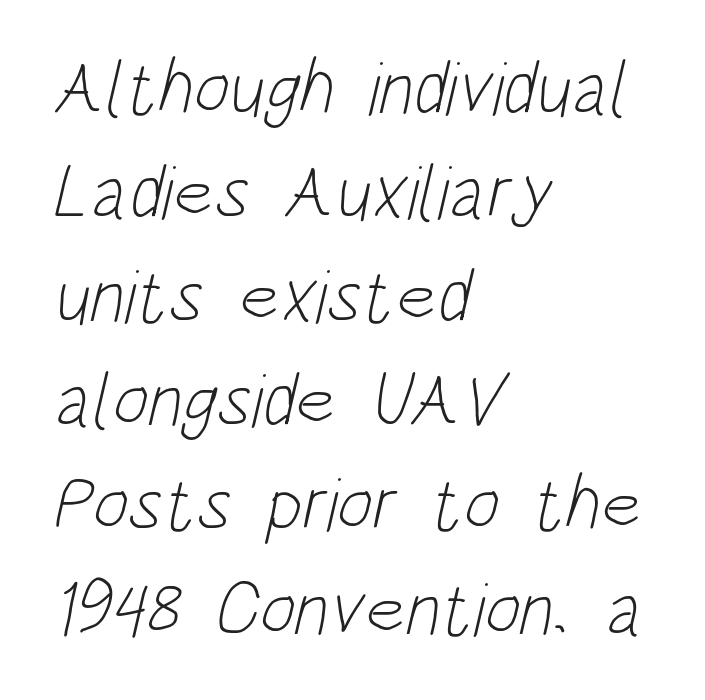
The image shows 76 px light, condensed sans-serif type; set left-aligned, normal line spacing (1.37x), normal letter spacing, not underlined; low stroke contrast and a large x-height.
